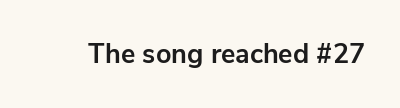
Q: Is the text bold? A: Yes.
Q: Is the text italic (slanted)? A: No, it is upright.
Q: Is the text underlined? A: No.
Q: Is the spacing between letters normal or unusually wide? A: Normal.
